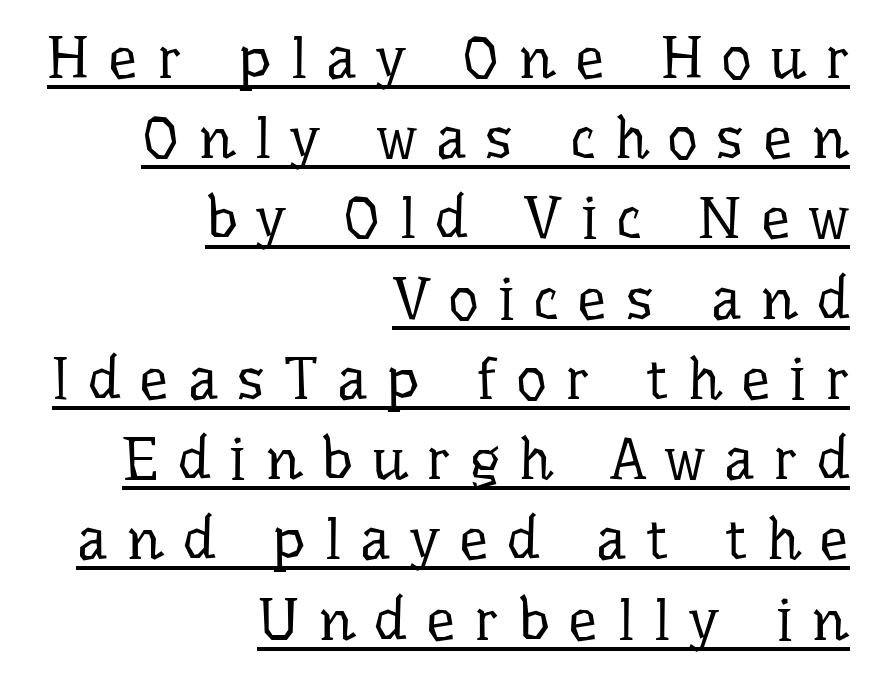
{"serif": "yes", "italic": "no", "bold": "no", "weight": "regular", "width": "normal", "stroke_contrast": "low", "x_height": "medium", "monospaced": "no", "underline": "yes", "align": "right", "line_spacing": "normal", "line_spacing_ratio": 1.36, "letter_spacing": "wide", "letter_spacing_em": 0.32, "glyph_px": 59}
